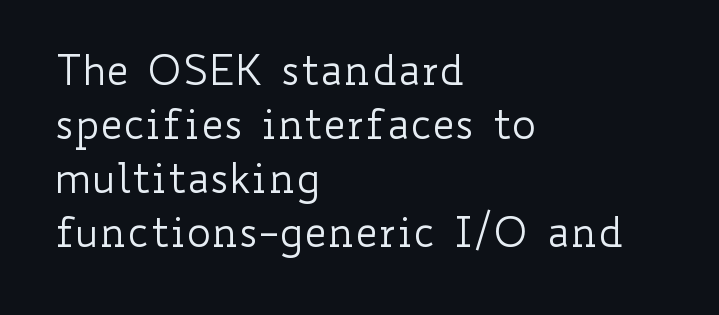
A classic flush-left, rag-right setting is used for this passage. The horizontal fit of the characters is conventional and even. Upright lettering throughout. No chunkiness to these letters — they're not bold. Honestly, there is no underline to notice here at all.
